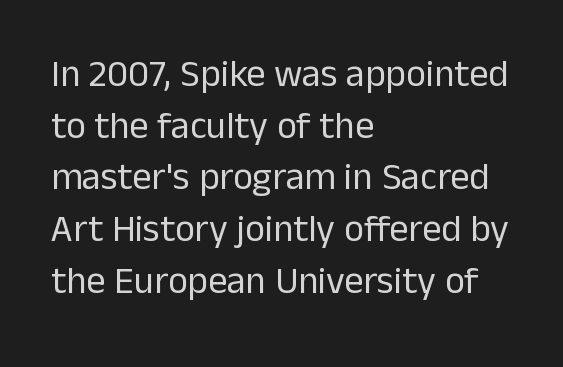
Q: Is the text bold? A: No.
Q: Is the text italic (slanted)? A: No, it is upright.
Q: Is the typeface a serif or a sans-serif typeface? A: Sans-serif.
Q: Is the text underlined? A: No.
Q: How is the paragraph aligned? A: Left-aligned.
Q: Is the spacing between letters normal or unusually wide? A: Normal.
Q: Is the spacing between lines tight, normal or loose? A: Normal.
Q: Width (condensed, normal, or wide)? A: Normal.
Q: Stroke contrast? A: Low.
Q: x-height? A: Medium.
Q: Monospaced? A: No.
